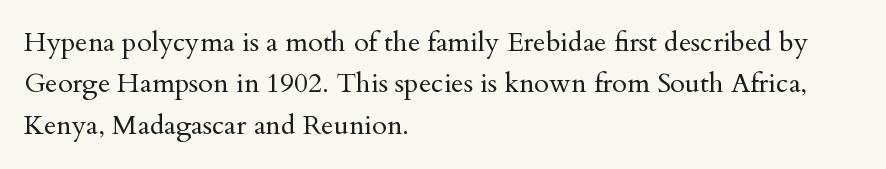
{"italic": "no", "bold": "no", "underline": "no", "align": "left", "line_spacing": "normal", "line_spacing_ratio": 1.53, "letter_spacing": "normal", "letter_spacing_em": 0.0, "glyph_px": 27}
